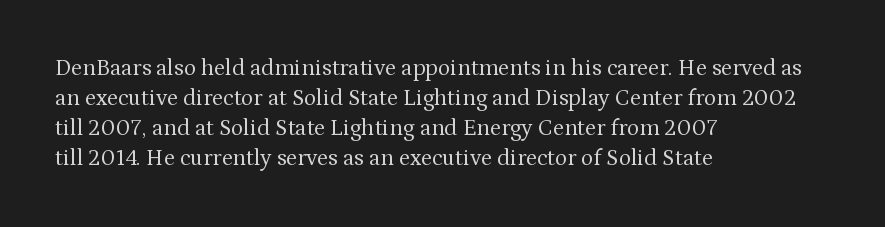
The image shows 23 px text type, upright; set left-aligned, normal line spacing (1.3x), normal letter spacing, not underlined.
